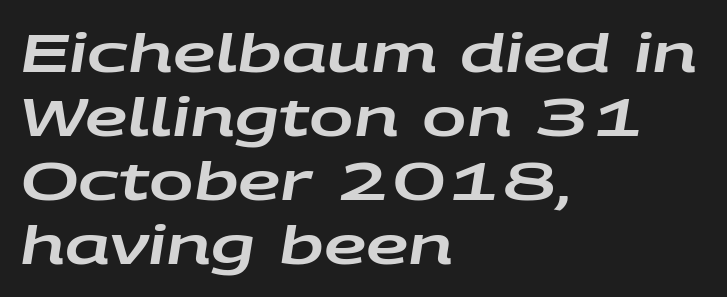
Q: Is the text italic (slanted)? A: Yes, it leans right by about 9 degrees.
Q: Is the text underlined? A: No.
Q: How is the paragraph aligned? A: Left-aligned.
Q: Is the spacing between letters normal or unusually wide? A: Normal.
Q: Width (condensed, normal, or wide)? A: Wide.
Q: Stroke contrast? A: Low.
Q: x-height? A: Large.
Q: Monospaced? A: No.
